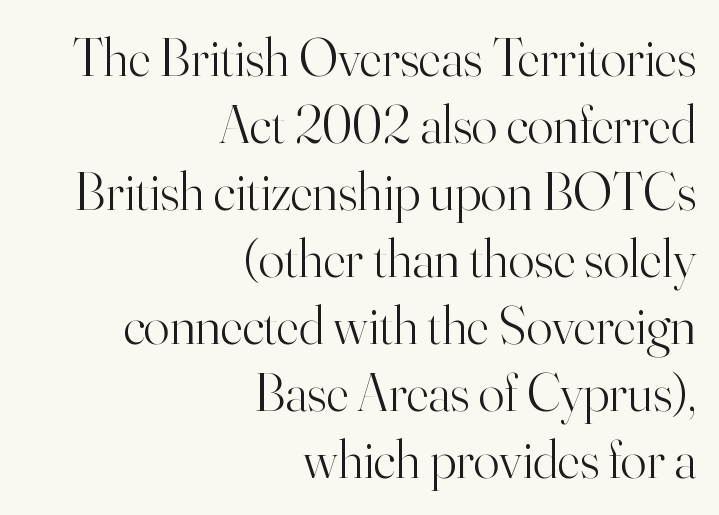
The image shows 54 px light serif type, upright; set right-aligned, line spacing 1.24x, normal letter spacing, not underlined; high stroke contrast and a small x-height.
